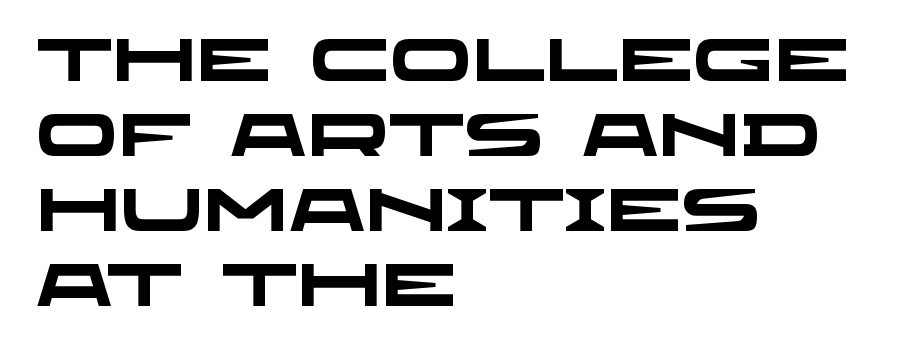
{"serif": "no", "bold": "yes", "weight": "heavy", "width": "wide", "stroke_contrast": "low", "x_height": "large", "monospaced": "no", "underline": "no", "align": "left", "line_spacing": "normal", "line_spacing_ratio": 1.25, "letter_spacing": "normal", "letter_spacing_em": 0.0, "glyph_px": 60}
